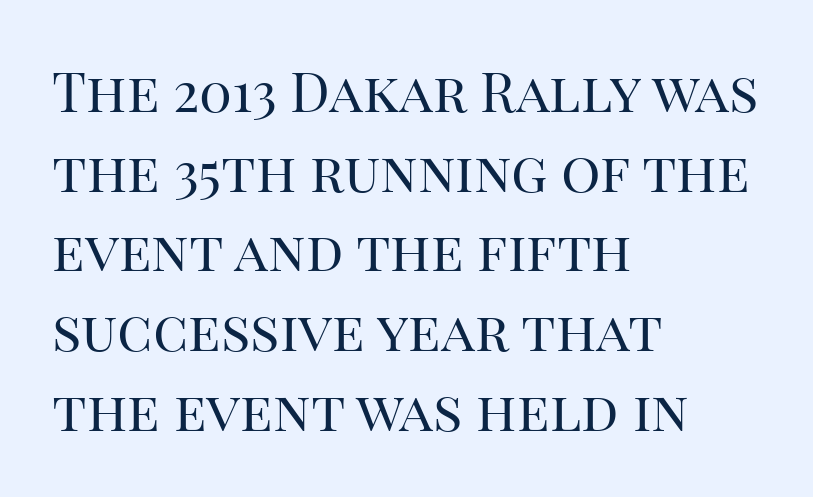
Q: Is the text bold? A: No.
Q: Is the text italic (slanted)? A: No, it is upright.
Q: Is the typeface a serif or a sans-serif typeface? A: Serif.
Q: Is the text underlined? A: No.
Q: How is the paragraph aligned? A: Left-aligned.
Q: Is the spacing between letters normal or unusually wide? A: Normal.
Q: Is the spacing between lines tight, normal or loose? A: Normal.
Q: Width (condensed, normal, or wide)? A: Normal.
Q: Stroke contrast? A: High.
Q: x-height? A: Large.
Q: Monospaced? A: No.
